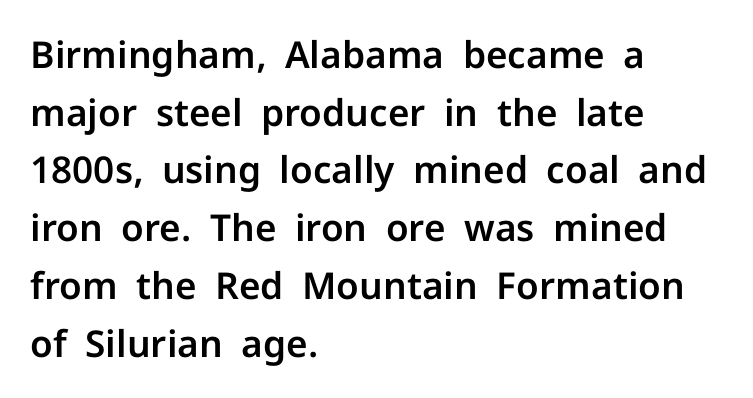
The image shows 37 px sans-serif type, upright; set left-aligned, normal line spacing (1.56x), normal letter spacing, not underlined; low stroke contrast and a medium x-height.
